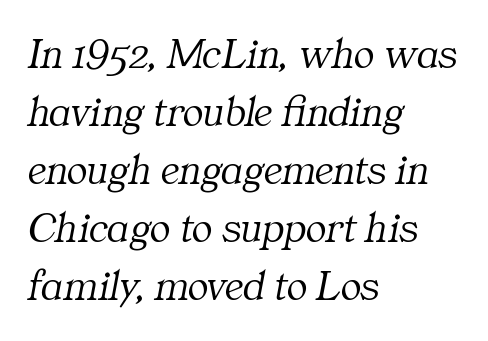
Q: Is the text bold? A: No.
Q: Is the text italic (slanted)? A: Yes, it leans right by about 11 degrees.
Q: Is the typeface a serif or a sans-serif typeface? A: Serif.
Q: Is the text underlined? A: No.
Q: How is the paragraph aligned? A: Left-aligned.
Q: Is the spacing between letters normal or unusually wide? A: Normal.
Q: Is the spacing between lines tight, normal or loose? A: Normal.
Q: Width (condensed, normal, or wide)? A: Normal.
Q: Stroke contrast? A: Medium.
Q: x-height? A: Medium.
Q: Monospaced? A: No.
